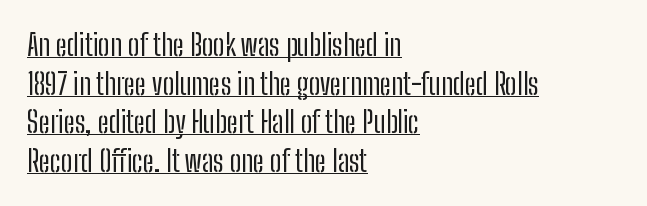
Q: Is the text bold? A: No.
Q: Is the text italic (slanted)? A: No, it is upright.
Q: Is the typeface a serif or a sans-serif typeface? A: Sans-serif.
Q: Is the text underlined? A: Yes.
Q: How is the paragraph aligned? A: Left-aligned.
Q: Is the spacing between letters normal or unusually wide? A: Normal.
Q: Is the spacing between lines tight, normal or loose? A: Normal.
Q: Width (condensed, normal, or wide)? A: Condensed.
Q: Stroke contrast? A: Low.
Q: x-height? A: Medium.
Q: Monospaced? A: No.
